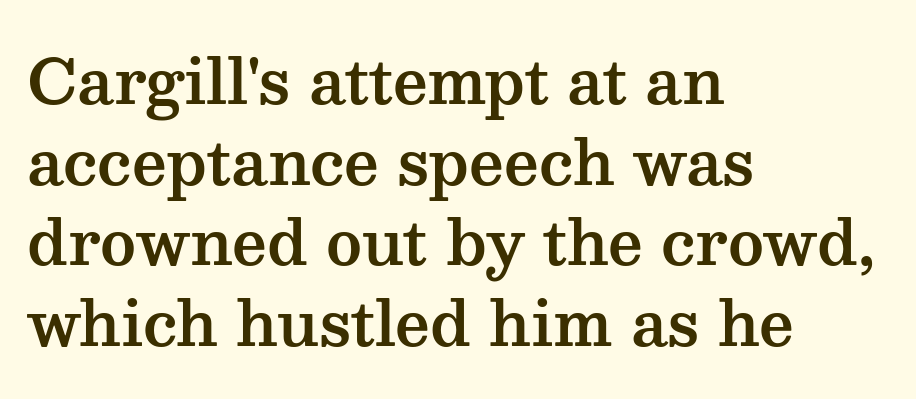
Q: Is the text italic (slanted)? A: No, it is upright.
Q: Is the typeface a serif or a sans-serif typeface? A: Serif.
Q: Is the text underlined? A: No.
Q: How is the paragraph aligned? A: Left-aligned.
Q: Is the spacing between letters normal or unusually wide? A: Normal.
Q: Is the spacing between lines tight, normal or loose? A: Normal.
Q: Width (condensed, normal, or wide)? A: Wide.
Q: Stroke contrast? A: Medium.
Q: x-height? A: Medium.
Q: Monospaced? A: No.
